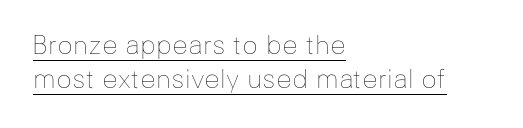
The image shows 26 px text type, upright; set left-aligned, normal line spacing (1.31x), normal letter spacing, underlined.
